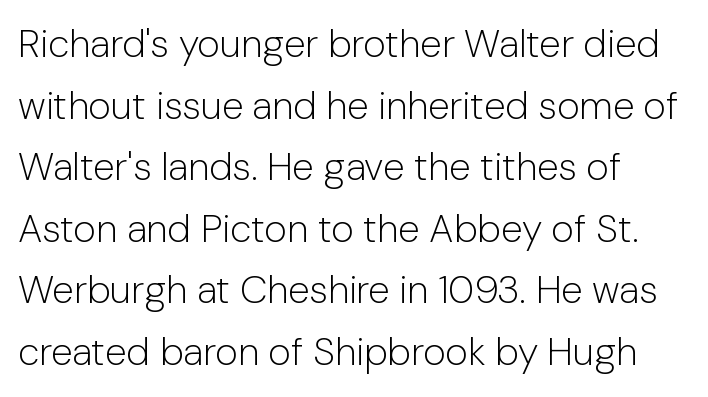
The letters advance in unequal steps, a hallmark of proportional type. The rag falls on the right side of this text block. If you drew a line through each stem, it would be perfectly vertical. Summary of weight: not heavy and not bold. Underline: absent. A typesetter would label this face a sans.
